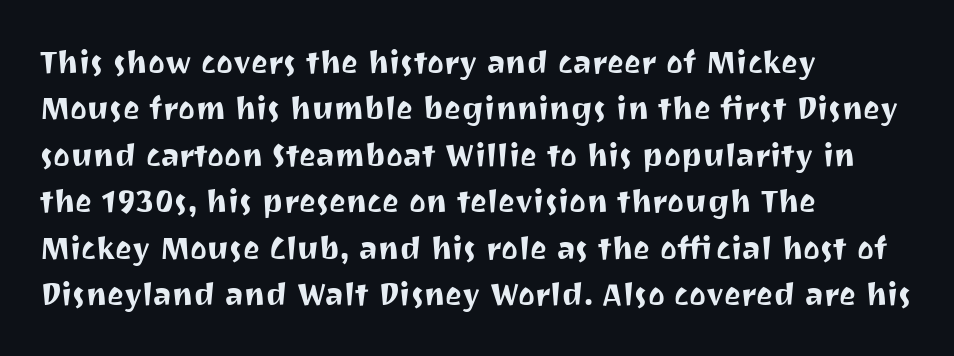
Q: Is the text italic (slanted)? A: No, it is upright.
Q: Is the typeface a serif or a sans-serif typeface? A: Sans-serif.
Q: Is the text underlined? A: No.
Q: How is the paragraph aligned? A: Left-aligned.
Q: Is the spacing between letters normal or unusually wide? A: Normal.
Q: Is the spacing between lines tight, normal or loose? A: Normal.
Q: Width (condensed, normal, or wide)? A: Normal.
Q: Stroke contrast? A: Medium.
Q: x-height? A: Medium.
Q: Monospaced? A: No.
